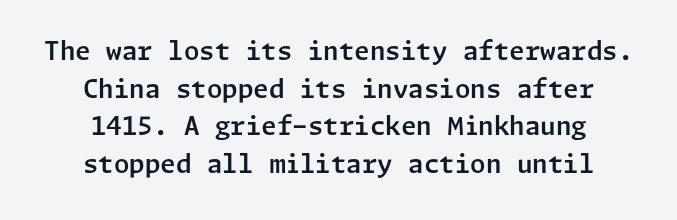
Leading: standard. Italic: no, the glyphs are upright roman. There is no visible air inserted between adjacent glyphs. Quick note: underline off.
